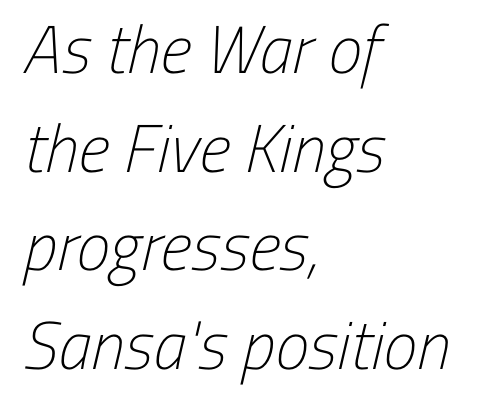
Compared with typical paragraphs, the rows here are spaced about the same. Layout note: lines flush left. Looks like regular typesetting: each glyph gets only the width it needs. The glyphs in this specimen are sans serif.
